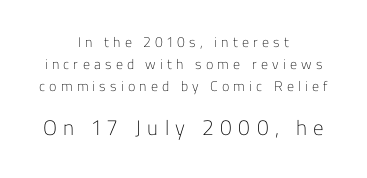
This sample uses expanded letter spacing, leaving extra air between glyphs. The rendering uses a moderate line-height, typical for paragraphs. Nothing heavy about these letters — not bold at all. It's the straight-up-and-down kind of type.
